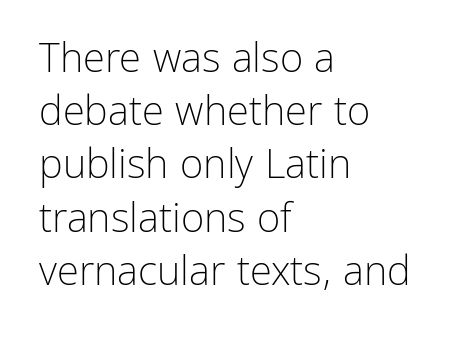
The image shows 40 px light sans-serif type, upright; set left-aligned, normal line spacing (1.33x), normal letter spacing, not underlined; low stroke contrast and a medium x-height.
